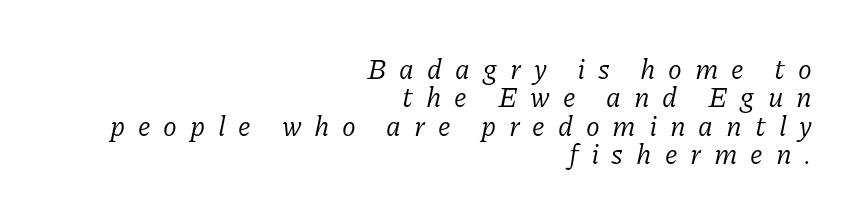
The image shows 28 px regular-weight serif type, italic (leaning right); set right-aligned, tight line spacing (1.01x), unusually wide letter spacing (+0.46 em), not underlined; low stroke contrast and a medium x-height.
